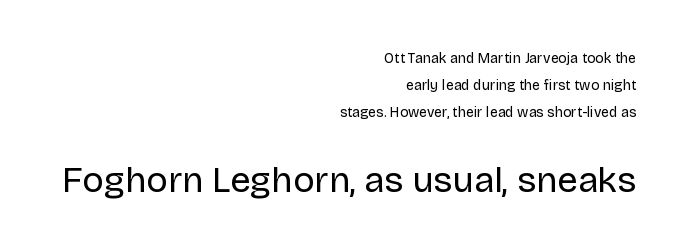
{"serif": "no", "italic": "no", "bold": "no", "weight": "regular", "width": "normal", "stroke_contrast": "low", "x_height": "large", "monospaced": "no", "underline": "no", "align": "right", "line_spacing": "loose", "line_spacing_ratio": 1.92, "letter_spacing": "normal", "letter_spacing_em": 0.0, "larger_block": "second", "size_ratio": 2.57, "glyph_px": 36}
